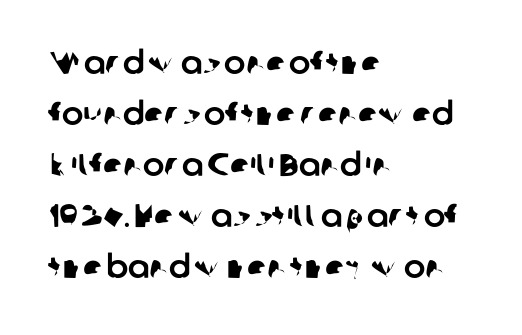
{"serif": "no", "width": "normal", "stroke_contrast": "low", "x_height": "medium", "monospaced": "no", "underline": "no", "align": "left", "line_spacing": "normal", "line_spacing_ratio": 1.59, "letter_spacing": "normal", "letter_spacing_em": 0.0, "glyph_px": 32}
